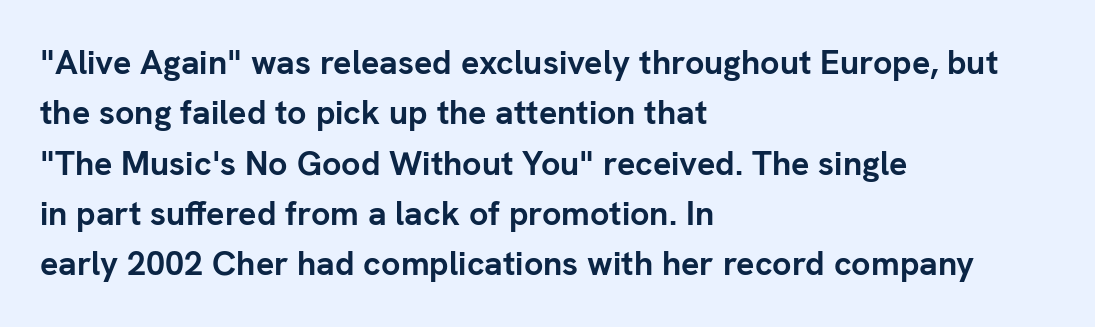
Q: Is the text bold? A: Yes.
Q: Is the text italic (slanted)? A: No, it is upright.
Q: Is the typeface a serif or a sans-serif typeface? A: Sans-serif.
Q: Is the text underlined? A: No.
Q: How is the paragraph aligned? A: Left-aligned.
Q: Is the spacing between letters normal or unusually wide? A: Normal.
Q: Is the spacing between lines tight, normal or loose? A: Normal.
Q: Width (condensed, normal, or wide)? A: Normal.
Q: Stroke contrast? A: Low.
Q: x-height? A: Medium.
Q: Monospaced? A: No.
